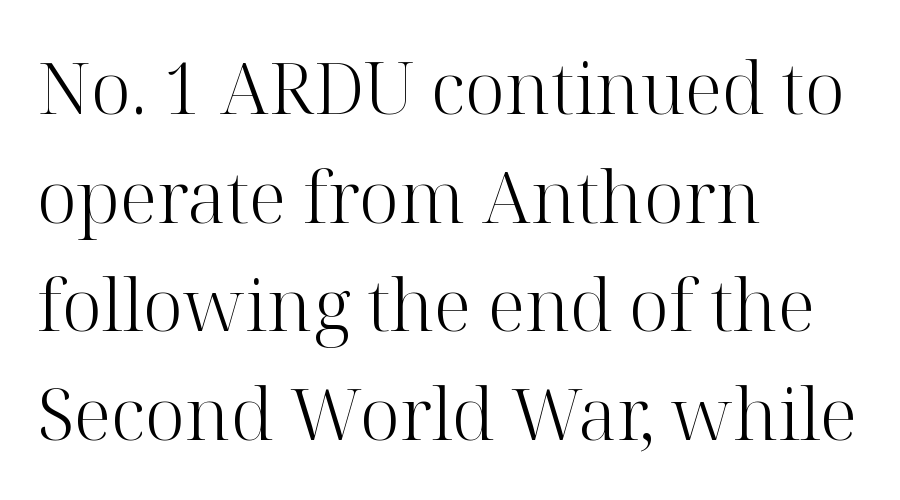
The image shows 72 px light serif type, upright; set left-aligned, normal line spacing (1.51x), normal letter spacing, not underlined; high stroke contrast and a medium x-height.
